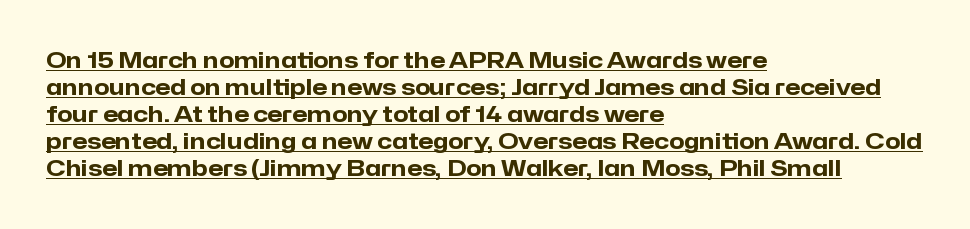
The image shows 22 px bold type, upright; set left-aligned, line spacing 1.23x, normal letter spacing, underlined.
